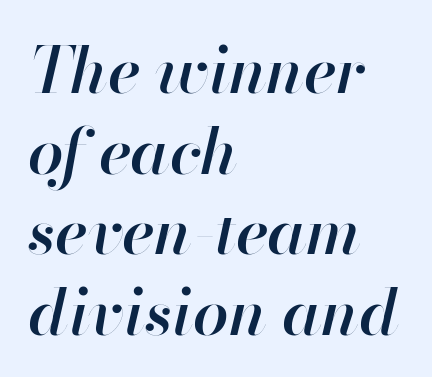
{"italic": "yes", "lean": "right", "slant_degrees": 13, "bold": "semi", "weight": "semibold", "width": "normal", "stroke_contrast": "high", "x_height": "small", "monospaced": "no", "underline": "no", "align": "left", "line_spacing": "normal", "line_spacing_ratio": 1.26, "letter_spacing": "normal", "letter_spacing_em": 0.0, "glyph_px": 64}
